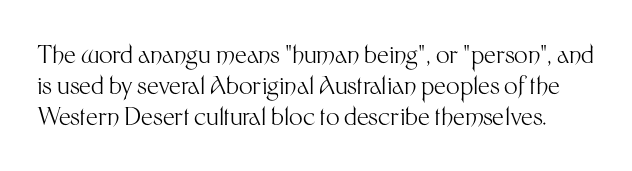
A bare baseline throughout the passage. This reads as an unemphasized weight, regular at the heaviest. It's the straight-up-and-down kind of type. The letterforms sit shoulder to shoulder at normal distance.
